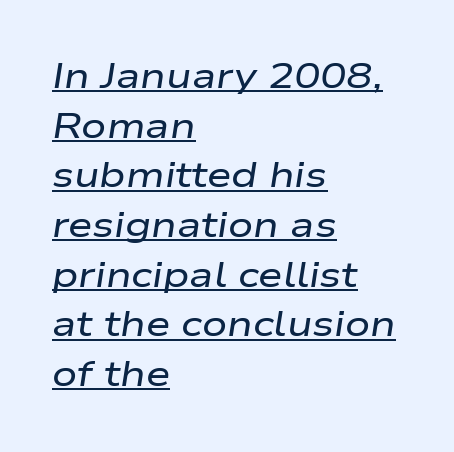
Q: Is the text italic (slanted)? A: Yes, it leans right by about 9 degrees.
Q: Is the text underlined? A: Yes.
Q: How is the paragraph aligned? A: Left-aligned.
Q: Is the spacing between letters normal or unusually wide? A: Normal.
Q: Is the spacing between lines tight, normal or loose? A: Normal.
Q: Width (condensed, normal, or wide)? A: Wide.
Q: Stroke contrast? A: Low.
Q: x-height? A: Medium.
Q: Monospaced? A: No.
